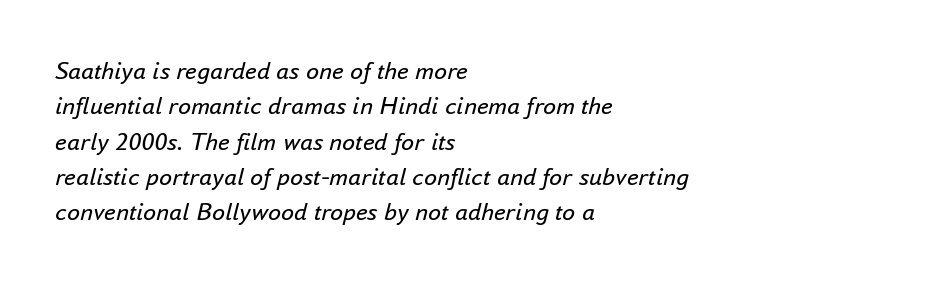
Does the copy run flush right? No — it runs flush left. Decoration check: the copy has no underline. These lines sit exactly where default settings would place them. This reads as an unemphasized weight, regular at the heaviest. Emphasis-style slanted type is in use. A typesetter would call this zero additional tracking.
